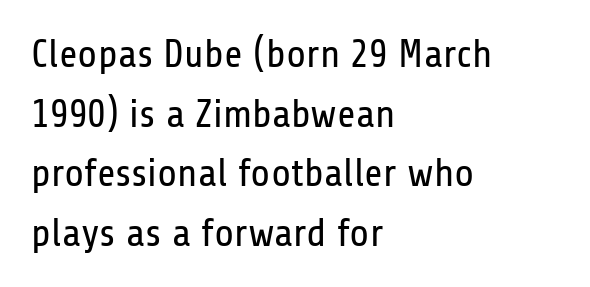
{"serif": "no", "italic": "no", "bold": "no", "weight": "regular", "width": "condensed", "stroke_contrast": "low", "x_height": "medium", "monospaced": "no", "underline": "no", "align": "left", "line_spacing": "normal", "line_spacing_ratio": 1.49, "letter_spacing": "normal", "letter_spacing_em": 0.0, "glyph_px": 40}
